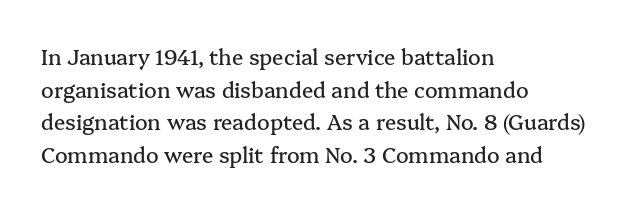
The line-height multiplier appears to be the usual default. Posture: straight, roman, zero tilt. This sample uses plain, unmodified letter spacing. No word sits above an underline.
